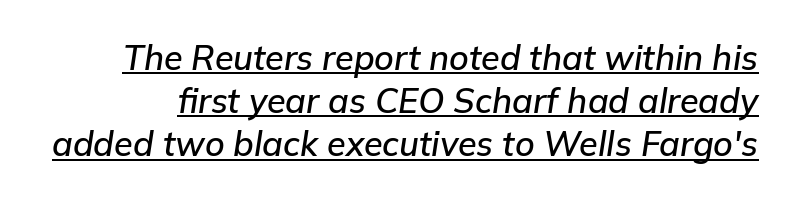
The image shows 34 px text type, italic (leaning right); set normal line spacing (1.27x), normal letter spacing, underlined; low stroke contrast and a medium x-height.
